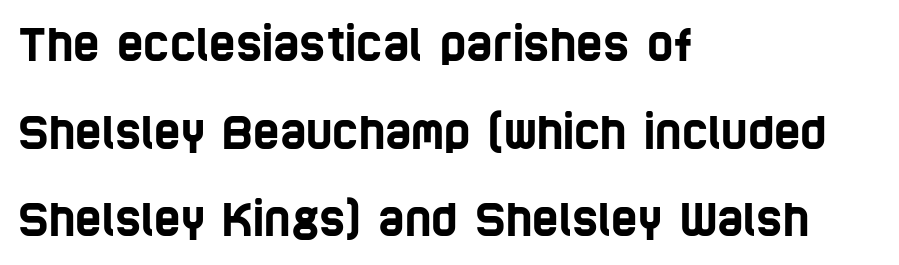
Q: Is the typeface a serif or a sans-serif typeface? A: Sans-serif.
Q: Is the text underlined? A: No.
Q: How is the paragraph aligned? A: Left-aligned.
Q: Is the spacing between letters normal or unusually wide? A: Normal.
Q: Is the spacing between lines tight, normal or loose? A: Loose.
Q: Width (condensed, normal, or wide)? A: Condensed.
Q: Stroke contrast? A: Low.
Q: x-height? A: Large.
Q: Monospaced? A: No.
